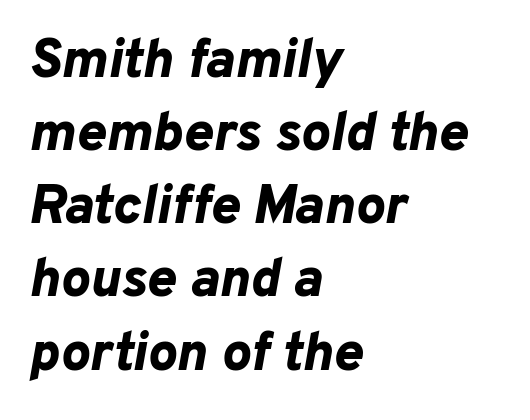
The rendering uses natural spacing where letterforms have individual widths. Honestly, there is no underline to notice here at all. Regarding leading, the lines here are spaced in the standard way. These lines were composed using italics.
